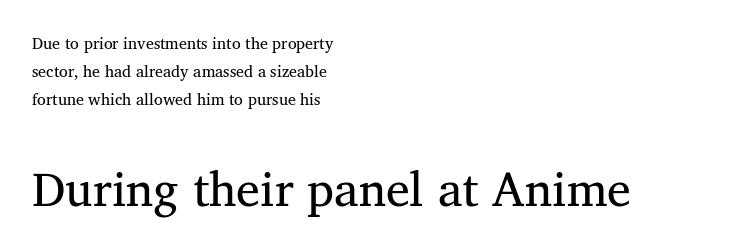
{"serif": "yes", "italic": "no", "bold": "no", "weight": "regular", "width": "normal", "stroke_contrast": "medium", "x_height": "medium", "monospaced": "no", "underline": "no", "align": "left", "line_spacing_ratio": 1.76, "letter_spacing": "normal", "letter_spacing_em": 0.0, "larger_block": "second", "size_ratio": 3.0, "glyph_px": 48}
